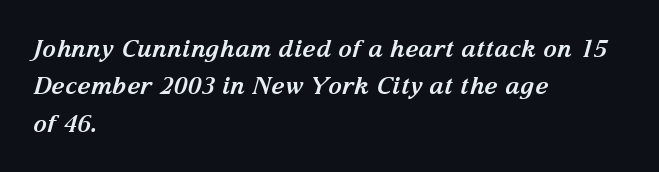
The image shows 24 px bold type, italic (leaning right); set left-aligned, normal line spacing (1.56x), normal letter spacing, not underlined.
